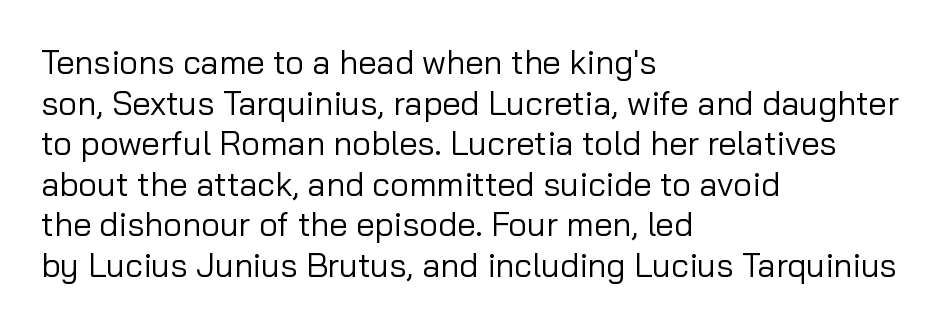
Every stem runs plumb, perpendicular to the baseline. Beneath every word, the page is bare. The weight would be labelled regular, book, light, or lighter still. The passage shown is typed in a proportional face where columns would drift. Stroke terminals: plain, sans-serif. Letter spacing: default.
